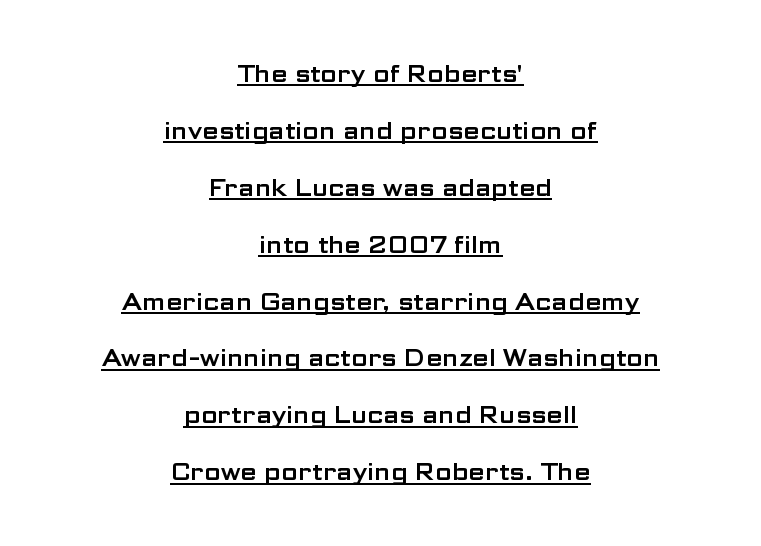
The image shows 24 px text type, upright; set centered, loose line spacing (2.37x), normal letter spacing, underlined.
